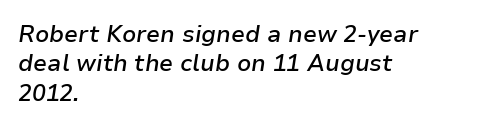
Q: Is the text bold? A: Semi-bold.
Q: Is the text italic (slanted)? A: Yes, it leans right by about 9 degrees.
Q: Is the text underlined? A: No.
Q: How is the paragraph aligned? A: Left-aligned.
Q: Is the spacing between letters normal or unusually wide? A: Normal.
Q: Is the spacing between lines tight, normal or loose? A: Normal.
